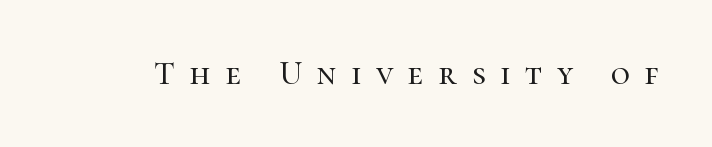
{"serif": "yes", "italic": "no", "width": "normal", "stroke_contrast": "high", "x_height": "medium", "monospaced": "no", "underline": "no", "letter_spacing": "wide", "letter_spacing_em": 0.46, "glyph_px": 33}
